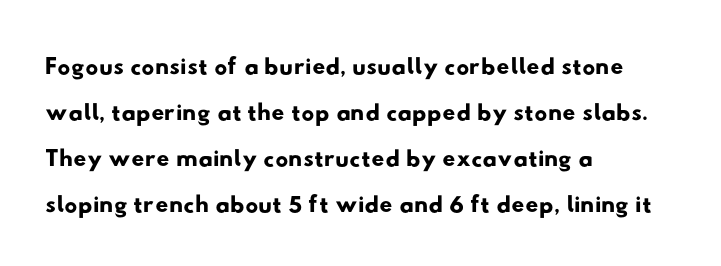
{"serif": "no", "width": "wide", "stroke_contrast": "low", "x_height": "small", "monospaced": "no", "underline": "no", "align": "left", "line_spacing": "normal", "line_spacing_ratio": 1.28, "letter_spacing": "normal", "letter_spacing_em": 0.0, "glyph_px": 36}
